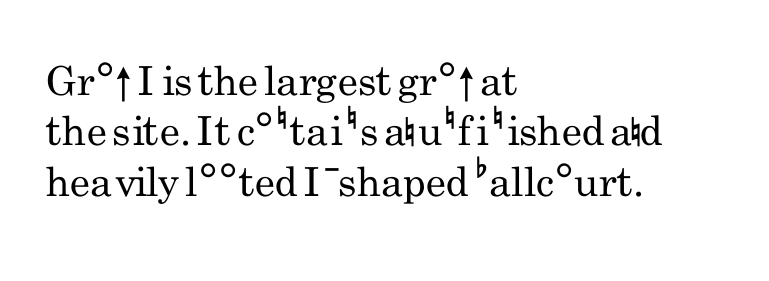
Do the characters align in a grid? No, the font is proportional. No extra tracking has been applied to these lines. Weight: not bold — regular or lighter. In CSS terms this would be text-align: left. Observe the absence of serifs on each vertical stroke in this sample.
